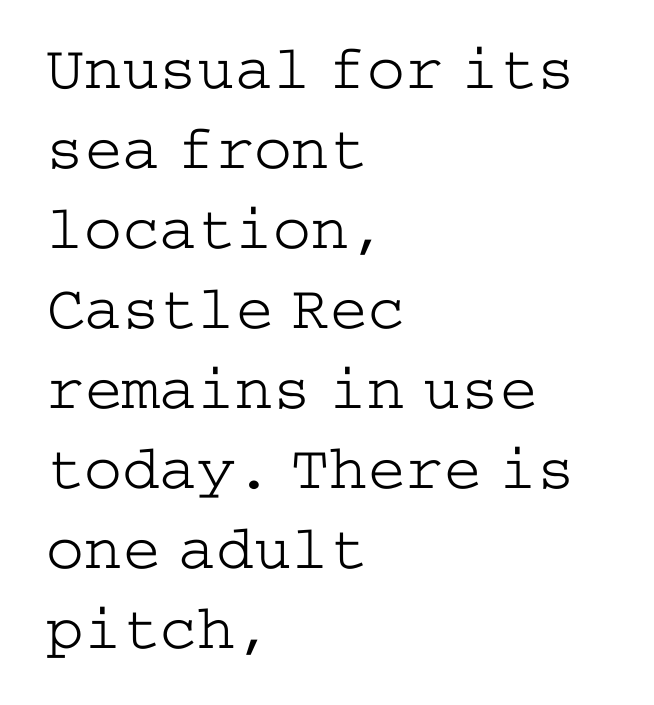
The image shows 63 px light, wide serif type, upright; set left-aligned, normal line spacing (1.27x), normal letter spacing, not underlined; low stroke contrast and a medium x-height.
